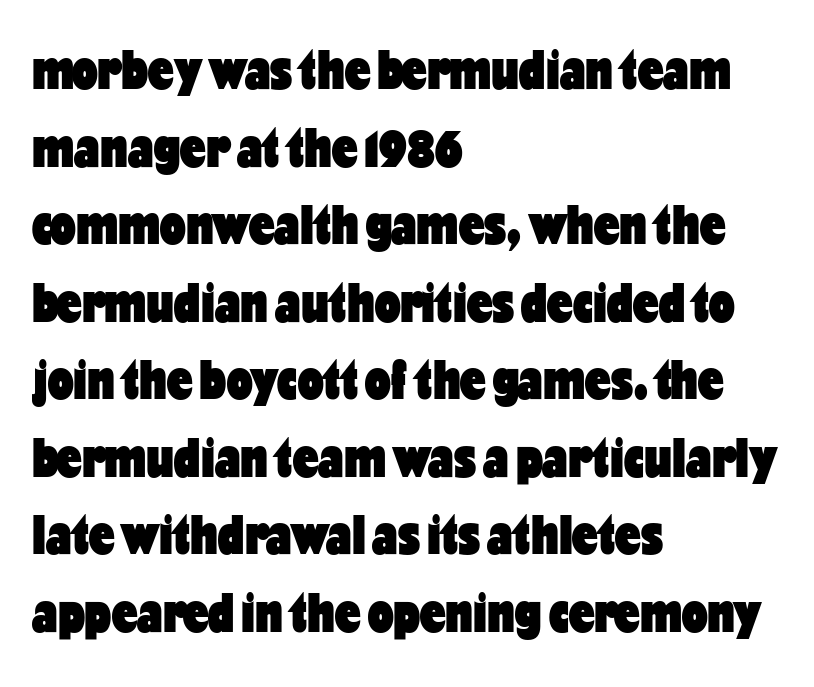
{"serif": "no", "italic": "no", "bold": "yes", "weight": "heavy", "width": "condensed", "stroke_contrast": "low", "x_height": "medium", "monospaced": "no", "underline": "no", "align": "left", "line_spacing": "normal", "line_spacing_ratio": 1.36, "letter_spacing": "normal", "letter_spacing_em": 0.0, "glyph_px": 57}
